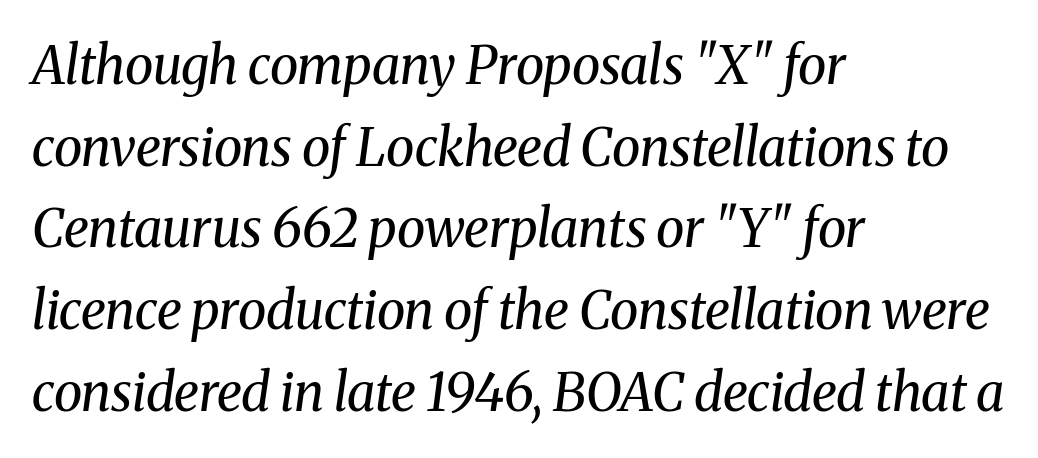
Q: Is the text bold? A: No.
Q: Is the text italic (slanted)? A: Yes, it leans right by about 8 degrees.
Q: Is the typeface a serif or a sans-serif typeface? A: Serif.
Q: Is the text underlined? A: No.
Q: How is the paragraph aligned? A: Left-aligned.
Q: Is the spacing between letters normal or unusually wide? A: Normal.
Q: Is the spacing between lines tight, normal or loose? A: Normal.
Q: Width (condensed, normal, or wide)? A: Normal.
Q: Stroke contrast? A: Medium.
Q: x-height? A: Medium.
Q: Monospaced? A: No.
